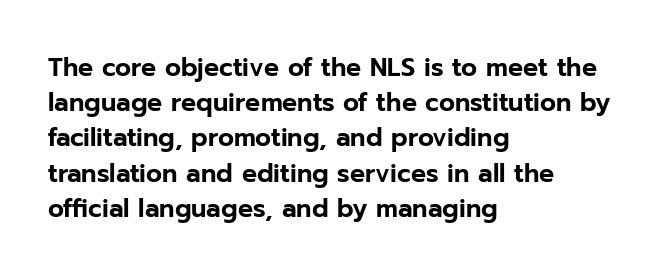
Posture: straight, roman, zero tilt. This rendering uses left alignment, leaving the right contour irregular. This sample keeps an unexceptional amount of space between lines. Bare-footed words on every line.
